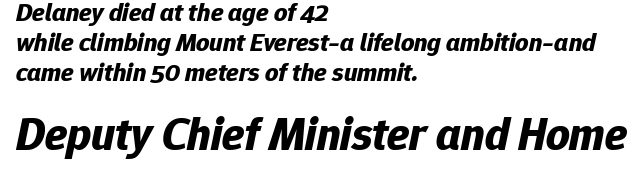
{"italic": "yes", "lean": "right", "slant_degrees": 12, "bold": "yes", "weight": "bold", "width": "normal", "stroke_contrast": "low", "x_height": "medium", "monospaced": "no", "underline": "no", "align": "left", "line_spacing": "tight", "line_spacing_ratio": 1.15, "letter_spacing": "normal", "letter_spacing_em": 0.0, "larger_block": "second", "size_ratio": 1.77, "glyph_px": 46}
